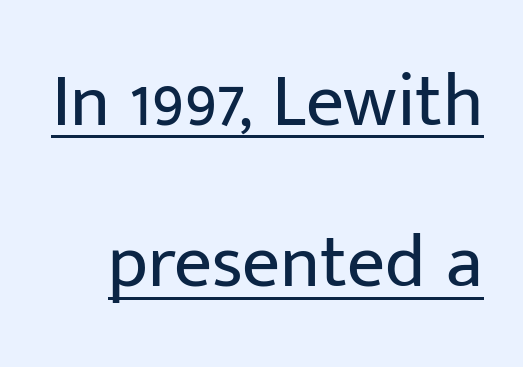
The image shows 75 px regular-weight sans-serif type, upright; set loose line spacing (2.15x), normal letter spacing, underlined; low stroke contrast and a medium x-height.
